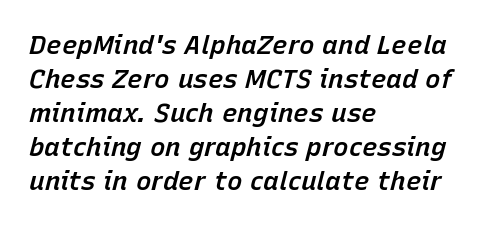
Q: Is the text bold? A: Semi-bold.
Q: Is the text italic (slanted)? A: Yes, it leans right by about 15 degrees.
Q: Is the text underlined? A: No.
Q: How is the paragraph aligned? A: Left-aligned.
Q: Is the spacing between letters normal or unusually wide? A: Normal.
Q: Is the spacing between lines tight, normal or loose? A: Normal.
